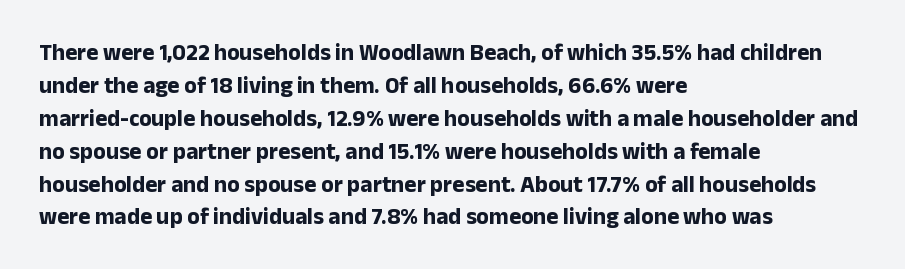
The gaps between neighbouring characters are ordinary and unremarkable. A dark, heavy texture on the line: the type is bold. Leftover space on each line is placed entirely after the last word. Reading down the column, the eye jumps a familiar distance to each next line. This is the regular roman posture of the typeface.
